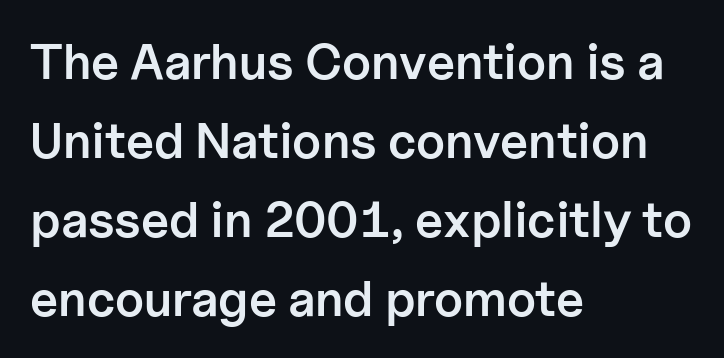
Here the designer chose a conventional face with non-uniform glyph widths. The rendering anchors every line to the left-hand side. Semibold letterforms, between regular and bold. A roman cut, with each character standing at attention. Rule under the text: the space is simply empty. The type family on display is of the sans-serif kind.
